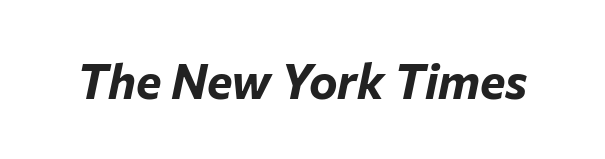
{"italic": "yes", "lean": "right", "slant_degrees": 12, "bold": "yes", "weight": "bold", "width": "normal", "stroke_contrast": "low", "x_height": "medium", "monospaced": "no", "underline": "no", "letter_spacing": "normal", "letter_spacing_em": 0.0, "glyph_px": 48}
